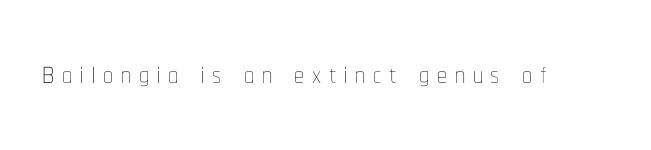
The image shows 40 px thin, condensed type, upright; set not underlined; low stroke contrast and a medium x-height.
